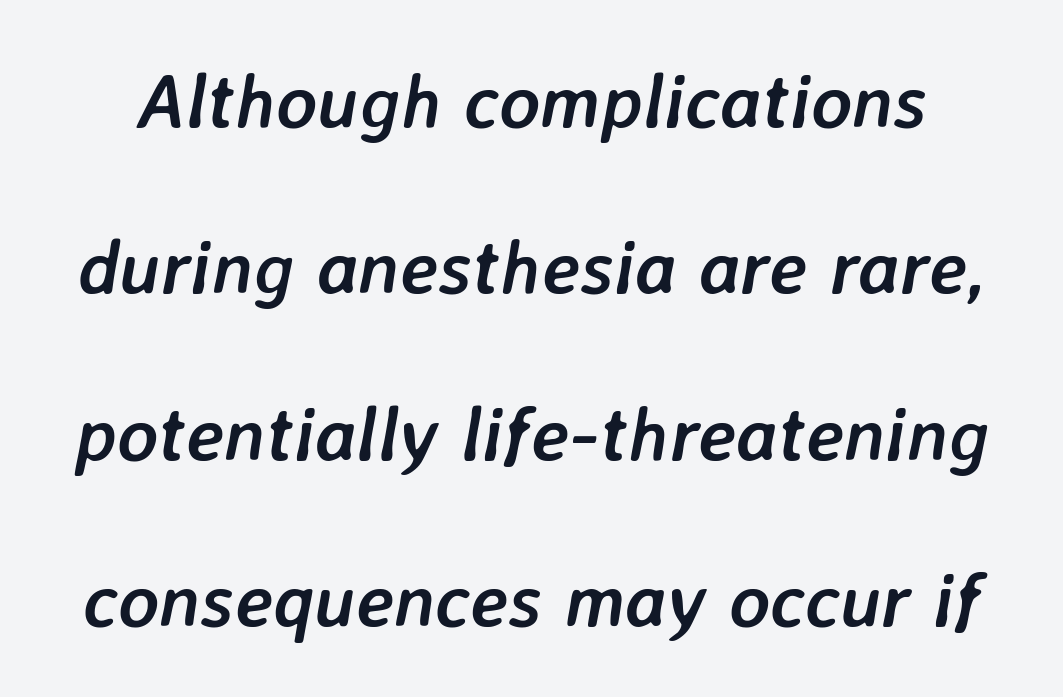
The image shows 77 px semibold type, italic (leaning right); set loose line spacing (2.16x), normal letter spacing, not underlined; low stroke contrast and a medium x-height.
